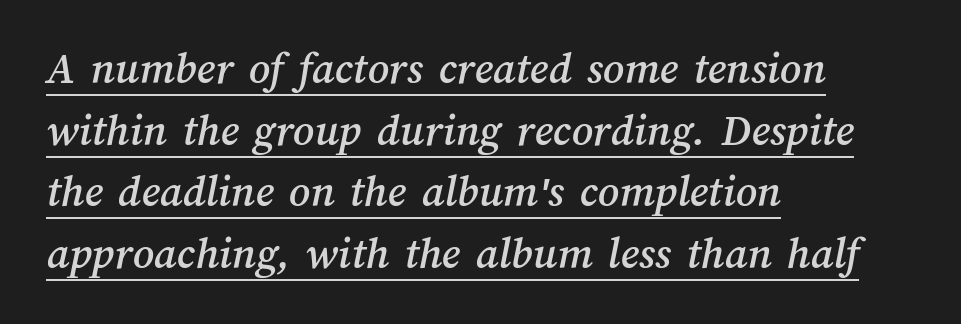
The line-height multiplier appears to be the usual default. Spacing verdict: proportional, widths tailored to each character. A baseline rule has been typeset under these characters. Short and long lines alike share a common starting point at left.
